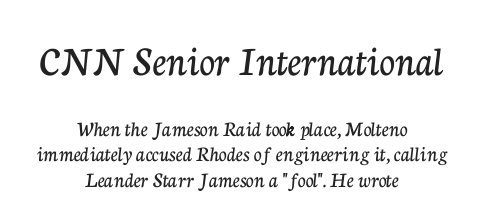
Q: Is the text italic (slanted)? A: Yes.
Q: Is the typeface a serif or a sans-serif typeface? A: Serif.
Q: Is the text underlined? A: No.
Q: How is the paragraph aligned? A: Centered.
Q: Is the spacing between letters normal or unusually wide? A: Normal.
Q: Is the spacing between lines tight, normal or loose? A: Tight.
Q: Which block of text is set in a larger size, the first (top) or the second (bottom)? A: The first (top) one.
Q: Width (condensed, normal, or wide)? A: Normal.
Q: Stroke contrast? A: Low.
Q: x-height? A: Medium.
Q: Monospaced? A: No.
